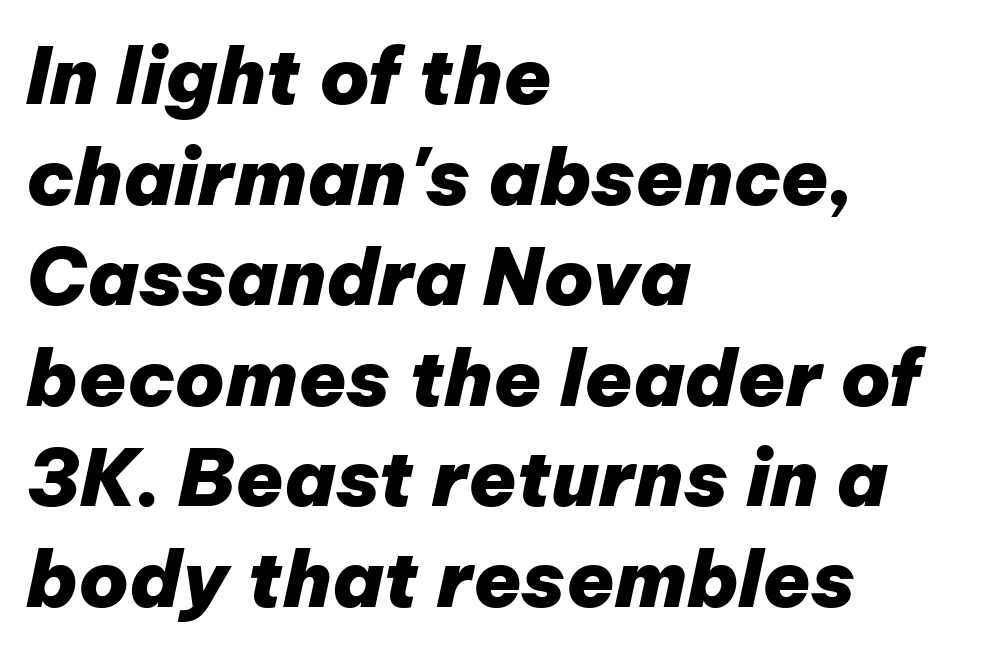
{"italic": "yes", "lean": "right", "slant_degrees": 12, "bold": "yes", "weight": "heavy", "width": "normal", "stroke_contrast": "low", "x_height": "medium", "monospaced": "no", "underline": "no", "align": "left", "line_spacing": "normal", "line_spacing_ratio": 1.29, "letter_spacing": "normal", "letter_spacing_em": 0.0, "glyph_px": 78}
